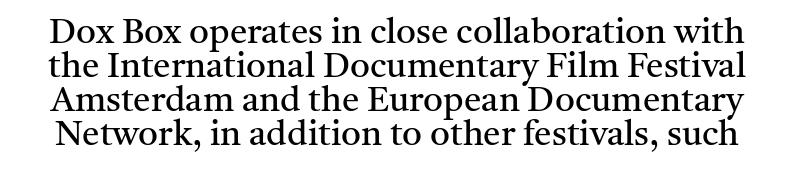
The image shows 35 px regular-weight serif type, upright; set tight line spacing (0.97x), normal letter spacing, not underlined; medium stroke contrast and a medium x-height.
